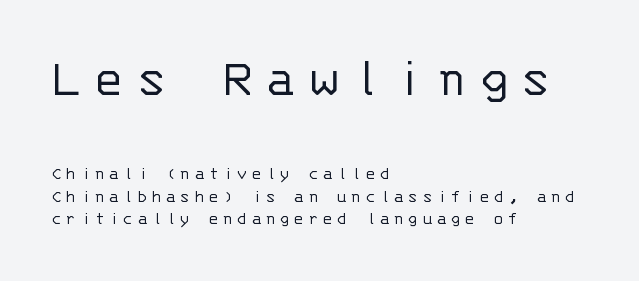
The strokes are not fattened; the text isn't bold. Here the designer chose a console-style face with uniform glyph widths. Typesetter's note — upper block bumped up in size, lower block left smaller. Visually the block forms a straight wall on the left and a jagged coastline on the right. The specimen omits any rule beneath the text block's lines. Examine the stroke ends and you'll find no serifs.
